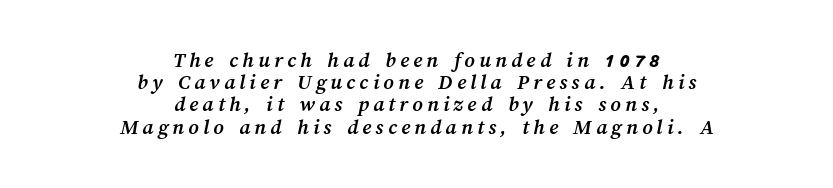
Typesetter's note: full bold, strokes at maximum text heaviness. The rendering uses a small line-height, squeezing the rows. The area under the type is left untouched. Typeset on center — no edge is straight.
